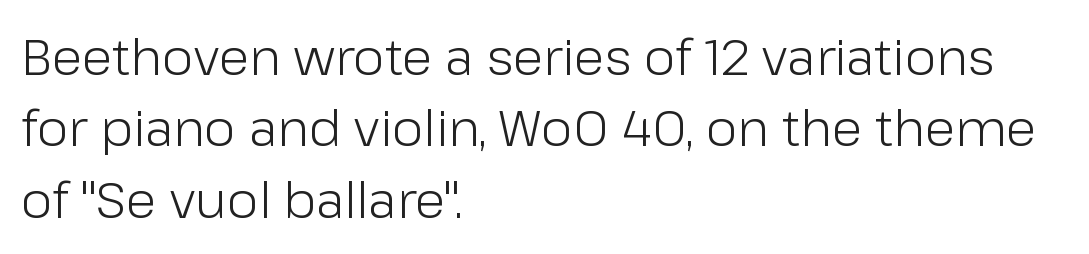
{"serif": "no", "italic": "no", "bold": "no", "weight": "light", "width": "normal", "stroke_contrast": "low", "x_height": "medium", "monospaced": "no", "underline": "no", "align": "left", "line_spacing": "normal", "line_spacing_ratio": 1.43, "letter_spacing": "normal", "letter_spacing_em": 0.0, "glyph_px": 50}
